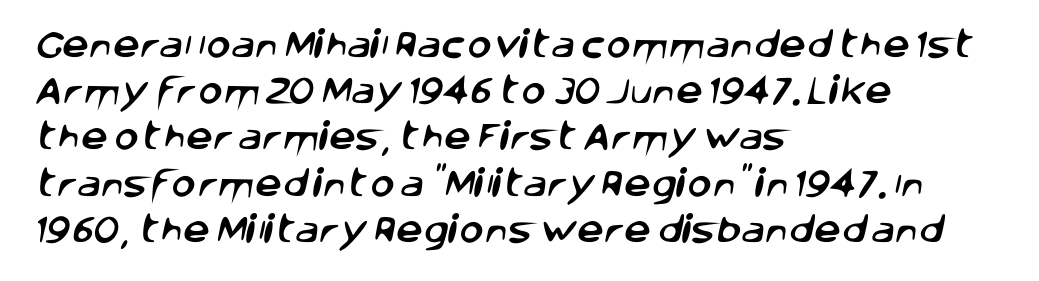
{"serif": "no", "width": "normal", "stroke_contrast": "low", "x_height": "large", "monospaced": "no", "underline": "no", "align": "left", "line_spacing": "normal", "line_spacing_ratio": 1.54, "letter_spacing": "normal", "letter_spacing_em": 0.0, "glyph_px": 30}
